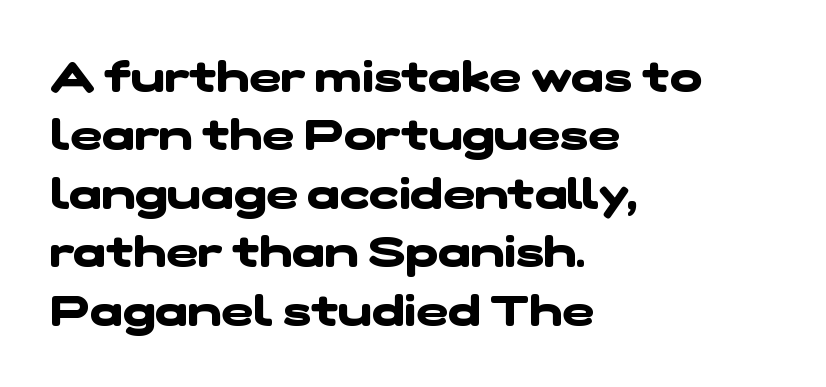
The image shows 43 px heavy, wide sans-serif type; set left-aligned, normal line spacing (1.36x), normal letter spacing, not underlined; low stroke contrast and a medium x-height.
